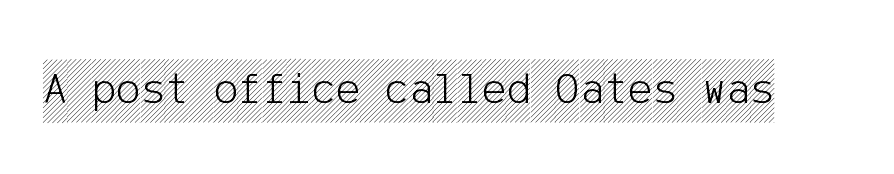
Upright lettering throughout. Descenders are the only things crossing below the line. Tracking value appears to be zero — textbook default spacing.
